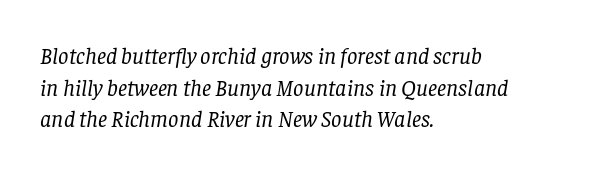
Q: Is the text bold? A: No.
Q: Is the text italic (slanted)? A: Yes, it leans right by about 8 degrees.
Q: Is the text underlined? A: No.
Q: How is the paragraph aligned? A: Left-aligned.
Q: Is the spacing between letters normal or unusually wide? A: Normal.
Q: Is the spacing between lines tight, normal or loose? A: Normal.
